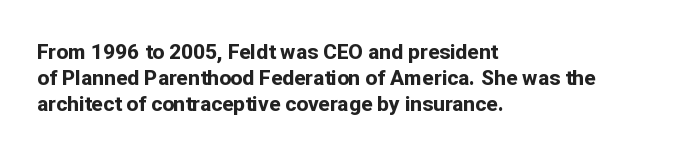
{"italic": "no", "bold": "yes", "underline": "no", "align": "left", "line_spacing": "normal", "line_spacing_ratio": 1.25, "letter_spacing": "normal", "letter_spacing_em": 0.0, "glyph_px": 21}
